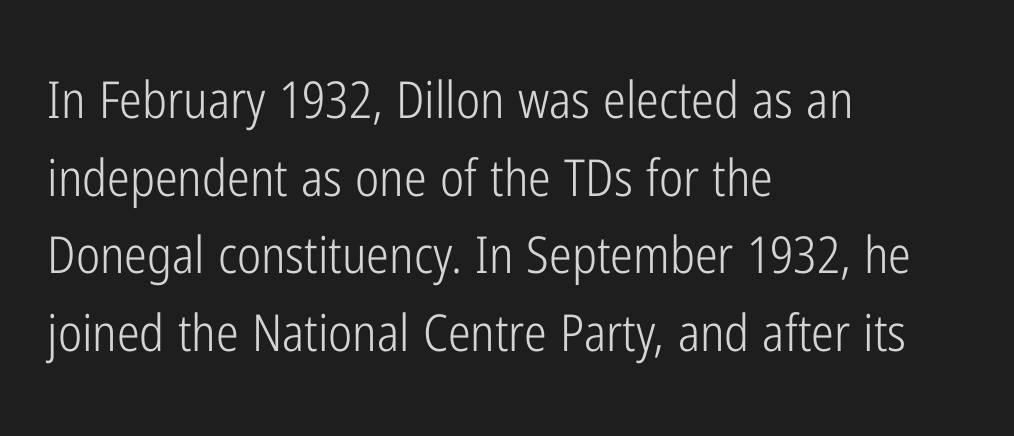
Q: Is the text bold? A: No.
Q: Is the text italic (slanted)? A: No, it is upright.
Q: Is the typeface a serif or a sans-serif typeface? A: Sans-serif.
Q: Is the text underlined? A: No.
Q: How is the paragraph aligned? A: Left-aligned.
Q: Is the spacing between letters normal or unusually wide? A: Normal.
Q: Is the spacing between lines tight, normal or loose? A: Normal.
Q: Width (condensed, normal, or wide)? A: Condensed.
Q: Stroke contrast? A: Low.
Q: x-height? A: Medium.
Q: Monospaced? A: No.
